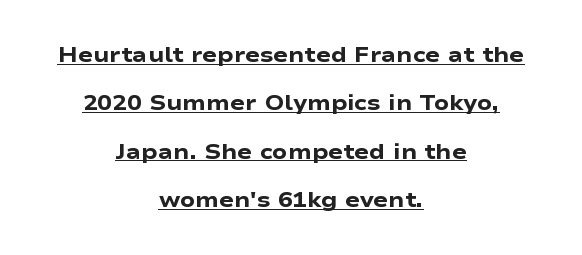
Baseline-to-baseline distance is far greater than the letter height. Is there any slant? The stems are plumb. A typographer would call this underscored text. The line texture is even and compact thanks to regular tracking. Is the block centered? Yes — each line is placed symmetrically about the middle. Each glyph is drawn with heavy, bold strokes.
